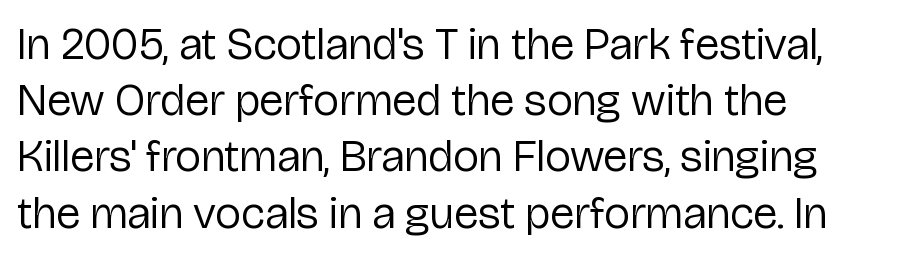
{"serif": "no", "italic": "no", "bold": "no", "weight": "regular", "width": "normal", "stroke_contrast": "low", "x_height": "medium", "monospaced": "no", "underline": "no", "align": "left", "line_spacing": "normal", "line_spacing_ratio": 1.25, "letter_spacing": "normal", "letter_spacing_em": 0.0, "glyph_px": 45}
